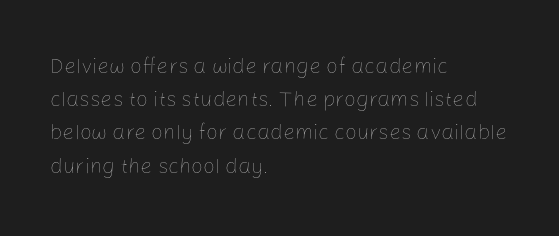
{"italic": "no", "bold": "no", "underline": "no", "align": "left", "line_spacing": "normal", "line_spacing_ratio": 1.58, "letter_spacing": "normal", "letter_spacing_em": 0.0, "glyph_px": 21}
